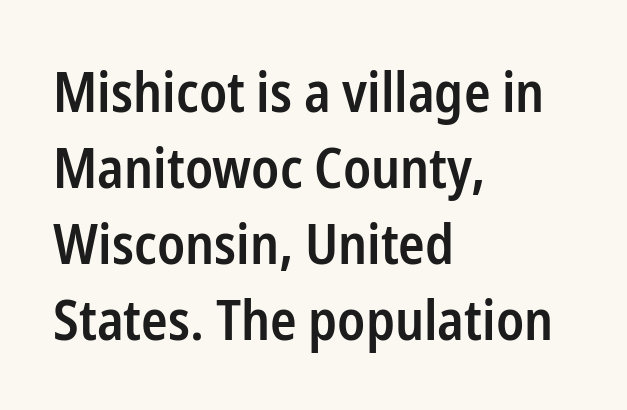
{"serif": "no", "italic": "no", "bold": "semi", "weight": "semibold", "width": "condensed", "stroke_contrast": "low", "x_height": "medium", "monospaced": "no", "underline": "no", "align": "left", "line_spacing": "normal", "line_spacing_ratio": 1.38, "letter_spacing": "normal", "letter_spacing_em": 0.0, "glyph_px": 55}
